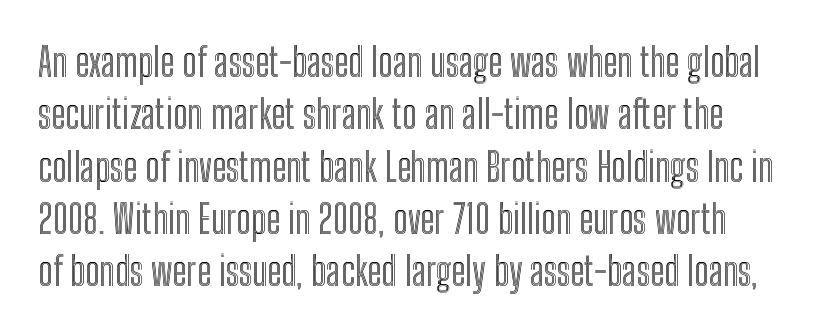
Q: Is the text italic (slanted)? A: No, it is upright.
Q: Is the text underlined? A: No.
Q: Is the spacing between letters normal or unusually wide? A: Normal.
Q: Is the spacing between lines tight, normal or loose? A: Normal.
Q: Width (condensed, normal, or wide)? A: Condensed.
Q: x-height? A: Medium.
Q: Monospaced? A: No.
